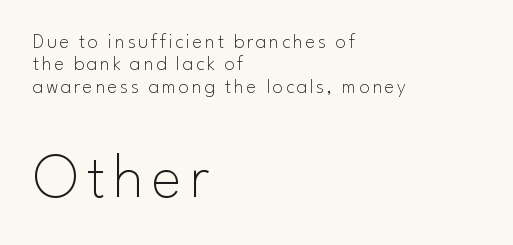
Q: Is the text bold? A: No.
Q: Is the text italic (slanted)? A: No, it is upright.
Q: Is the typeface a serif or a sans-serif typeface? A: Sans-serif.
Q: Is the text underlined? A: No.
Q: How is the paragraph aligned? A: Left-aligned.
Q: Is the spacing between lines tight, normal or loose? A: Tight.
Q: Which block of text is set in a larger size, the first (top) or the second (bottom)? A: The second (bottom) one.
Q: Width (condensed, normal, or wide)? A: Normal.
Q: Stroke contrast? A: Low.
Q: x-height? A: Small.
Q: Monospaced? A: No.
